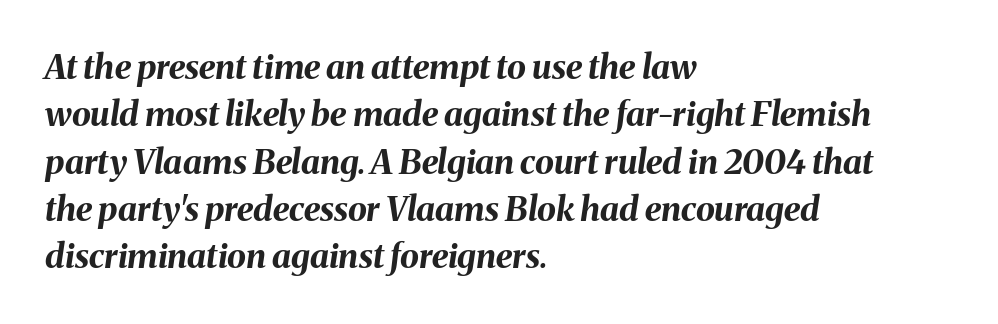
The image shows 34 px bold type, italic (leaning right); set left-aligned, normal line spacing (1.39x), normal letter spacing, not underlined; medium stroke contrast and a medium x-height.
